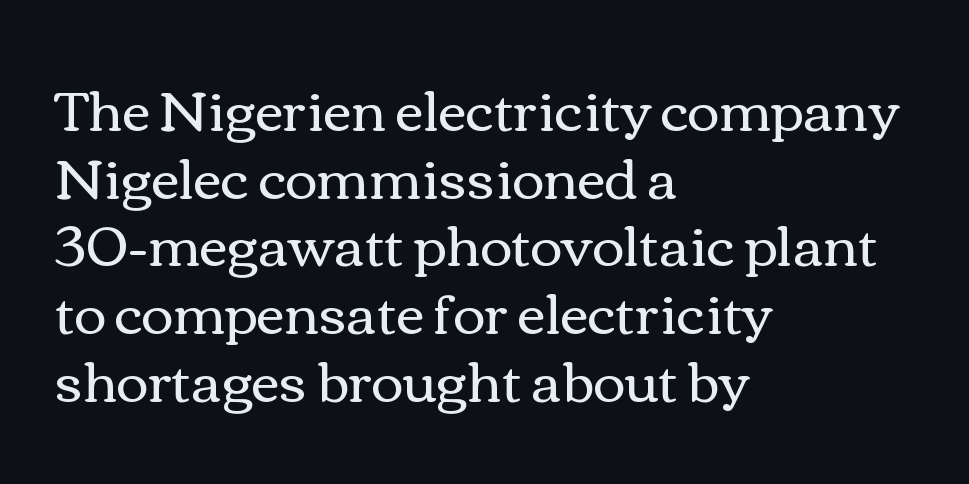
Here the designer chose a conventional face with non-uniform glyph widths. Bare-footed words on every line. Style check: upright. This rendering uses left alignment, leaving the right contour irregular.
